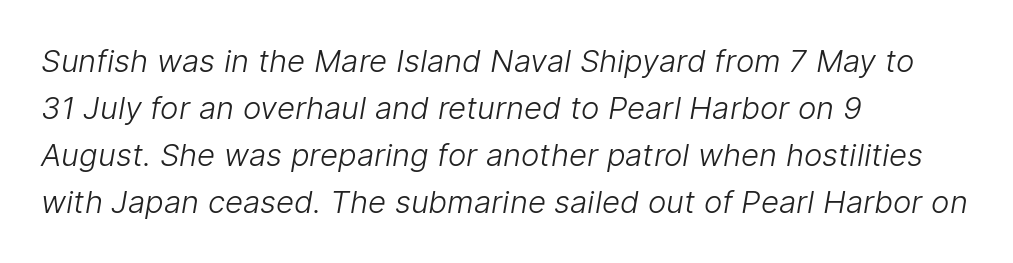
Decoration check: the copy has no underline. What stands out about the letter spacing? Nothing — it is the standard amount. I'd call this a sans setting — the letters go barefoot. The compositor pushed each line to the left boundary. Proportional: the letters do not fall into vertical columns. Caption: face not bold, strokes unweighted.
